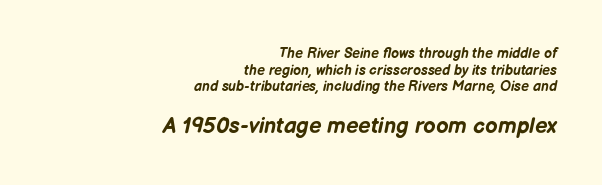
{"italic": "yes", "lean": "right", "slant_degrees": 12, "bold": "yes", "underline": "no", "align": "right", "line_spacing_ratio": 1.19, "letter_spacing": "normal", "letter_spacing_em": 0.0, "larger_block": "second", "size_ratio": 1.57, "glyph_px": 22}
